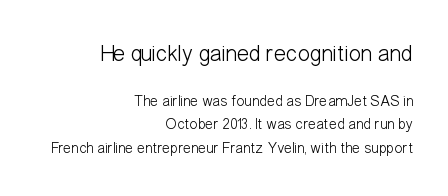
Q: Is the text bold? A: No.
Q: Is the text italic (slanted)? A: No, it is upright.
Q: Is the text underlined? A: No.
Q: How is the paragraph aligned? A: Right-aligned.
Q: Is the spacing between letters normal or unusually wide? A: Normal.
Q: Is the spacing between lines tight, normal or loose? A: Normal.
Q: Which block of text is set in a larger size, the first (top) or the second (bottom)? A: The first (top) one.
